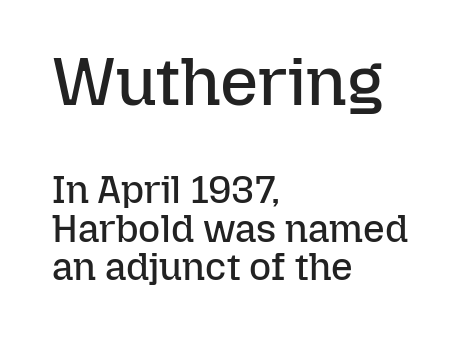
{"italic": "no", "bold": "no", "weight": "regular", "width": "normal", "stroke_contrast": "low", "x_height": "medium", "monospaced": "no", "underline": "no", "align": "left", "line_spacing": "tight", "line_spacing_ratio": 1.01, "letter_spacing": "normal", "letter_spacing_em": 0.0, "larger_block": "first", "size_ratio": 1.76, "glyph_px": 67}
